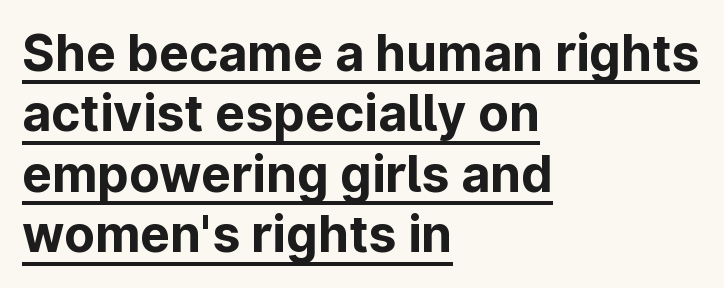
The image shows 50 px bold sans-serif type, upright; set left-aligned, line spacing 1.21x, normal letter spacing, underlined; low stroke contrast and a medium x-height.
